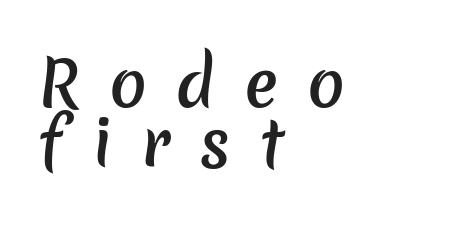
The letters advance in unequal steps, a hallmark of proportional type. A semibold gives these letters moderate extra thickness, short of bold. Examine the stroke ends and you'll find no serifs. The paragraph has a hard left edge and a soft right edge. Substantial extra tracking has been applied to these lines. Only glyphs here, with clear space below each row.
